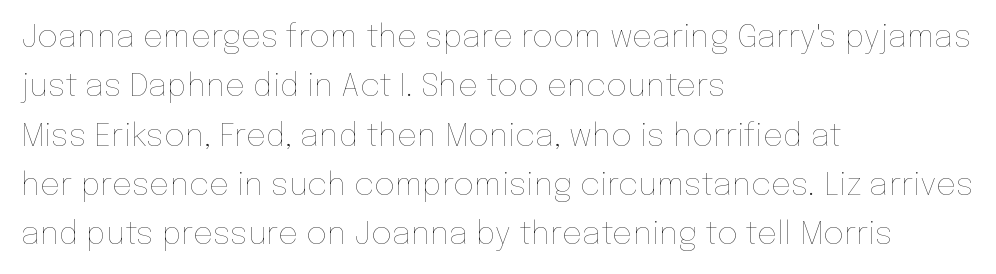
Nobody touched the tracking dial on this one. The weight tops out at a normal text grade. The words here are not underlined. Leftover space on each line is placed entirely after the last word. Looks like regular typesetting: each glyph gets only the width it needs.
